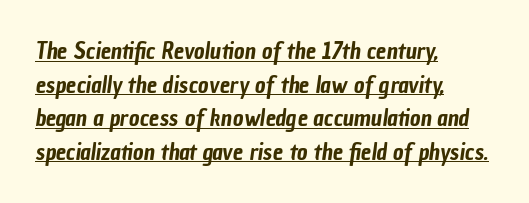
Each line starts at the same left margin while the right side varies. Line spacing here is normal. Students, observe the line beneath the letters — that is underlining. The passage shown has conventional tracking throughout.
